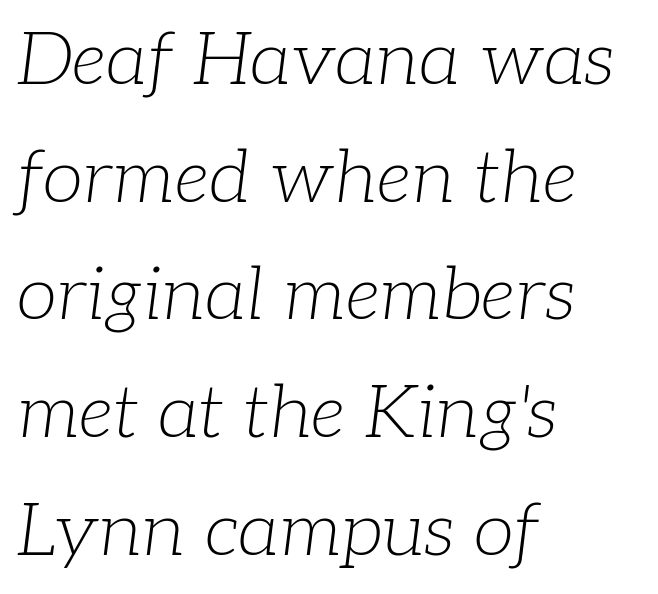
{"serif": "yes", "italic": "yes", "lean": "right", "slant_degrees": 7, "bold": "no", "weight": "light", "width": "normal", "stroke_contrast": "low", "x_height": "medium", "monospaced": "no", "underline": "no", "align": "left", "line_spacing": "normal", "line_spacing_ratio": 1.59, "letter_spacing": "normal", "letter_spacing_em": 0.0, "glyph_px": 74}
